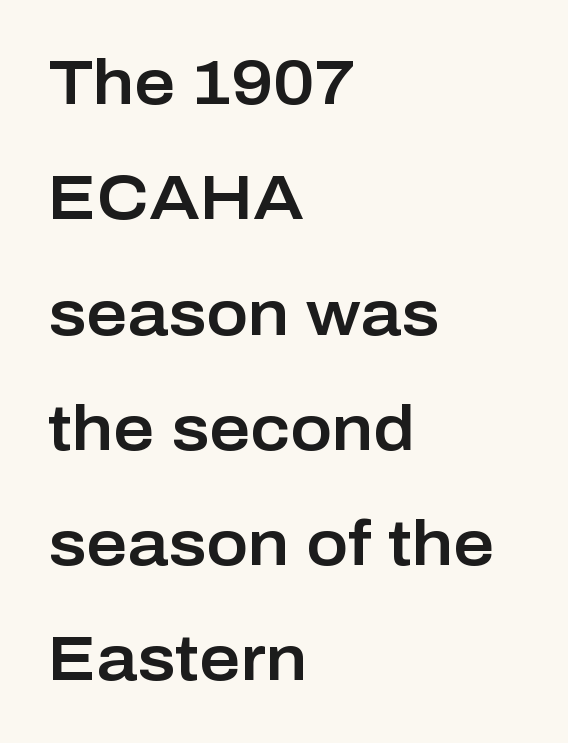
{"serif": "no", "italic": "no", "width": "normal", "stroke_contrast": "low", "x_height": "medium", "monospaced": "no", "underline": "no", "align": "left", "line_spacing_ratio": 1.83, "letter_spacing": "normal", "letter_spacing_em": 0.0, "glyph_px": 63}
